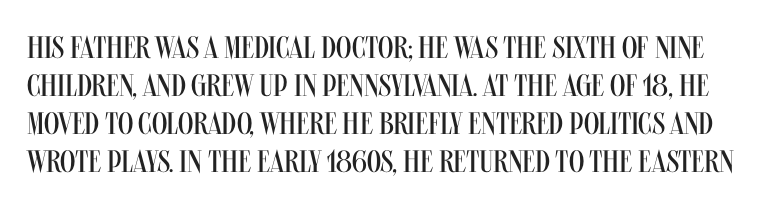
{"serif": "no", "italic": "no", "bold": "no", "weight": "regular", "width": "condensed", "stroke_contrast": "medium", "x_height": "large", "monospaced": "no", "underline": "no", "line_spacing_ratio": 1.23, "letter_spacing": "normal", "letter_spacing_em": 0.0, "glyph_px": 31}
